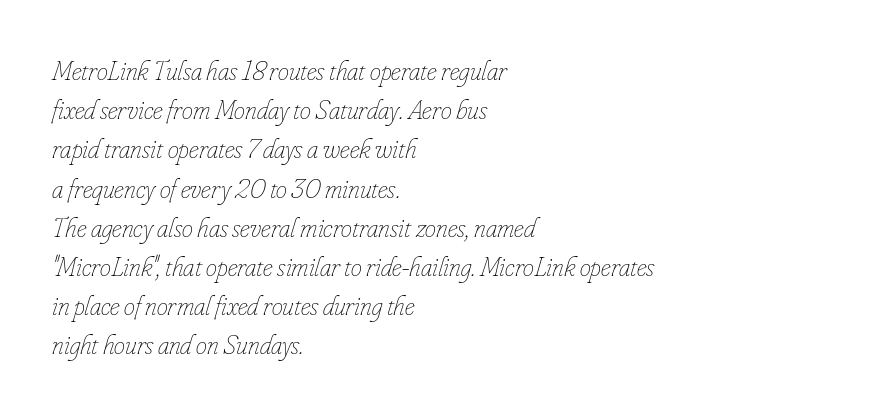
This is not heavy type; no bold has been used. You could not count columns in this text — the font is proportionally spaced. Quick note: underline off. The rendering keeps characters at their native spacing.
